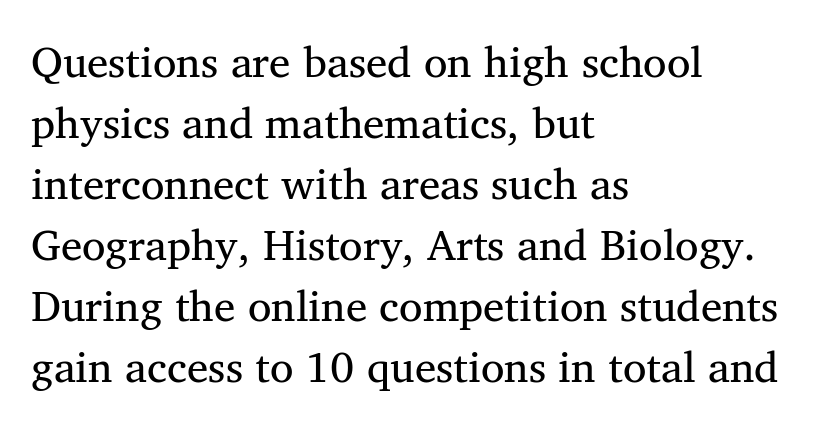
{"serif": "yes", "italic": "no", "bold": "no", "weight": "regular", "width": "normal", "stroke_contrast": "medium", "x_height": "medium", "monospaced": "no", "underline": "no", "align": "left", "line_spacing": "normal", "line_spacing_ratio": 1.42, "letter_spacing": "normal", "letter_spacing_em": 0.0, "glyph_px": 43}
